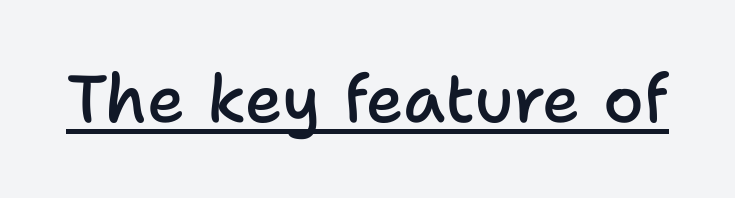
Q: Is the text bold? A: Semi-bold.
Q: Is the text italic (slanted)? A: No, it is upright.
Q: Is the typeface a serif or a sans-serif typeface? A: Sans-serif.
Q: Is the text underlined? A: Yes.
Q: Is the spacing between letters normal or unusually wide? A: Normal.
Q: Width (condensed, normal, or wide)? A: Normal.
Q: Stroke contrast? A: Low.
Q: x-height? A: Medium.
Q: Monospaced? A: No.
